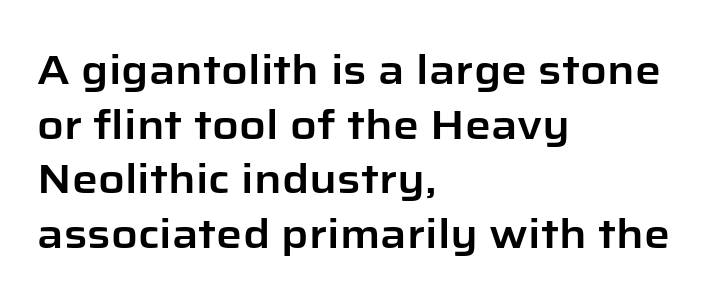
The image shows 41 px sans-serif type, upright; set left-aligned, normal line spacing (1.33x), normal letter spacing, not underlined; low stroke contrast and a medium x-height.
